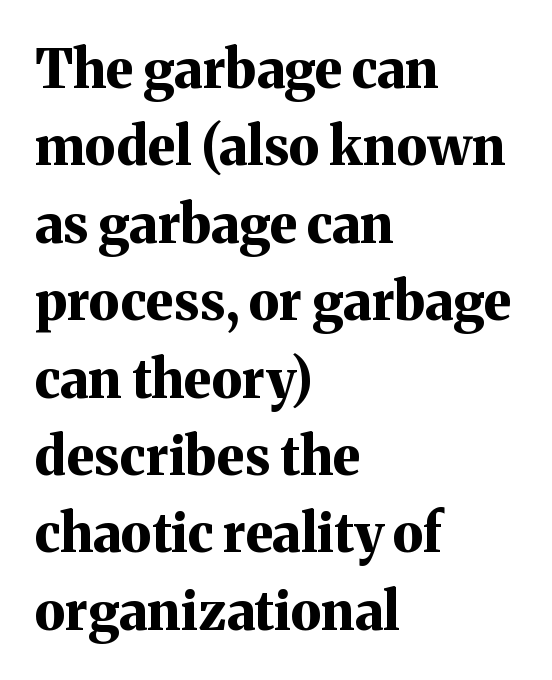
Font category for this specimen: serif. Clear beneath every line of the passage. Compared with an ordinary text face, these strokes are far heavier — a full bold. Caption: standard tracking, unaltered.
